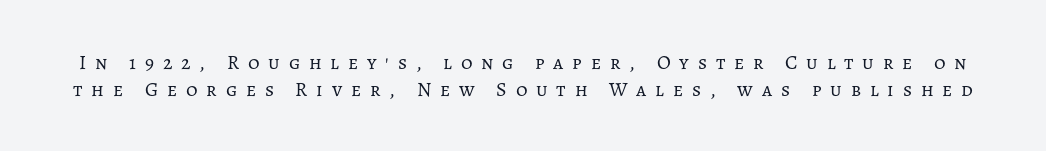
Descender tails drop into unmarked territory. The tracking jumps out immediately: characters are airy and widely separated. This sample keeps an unexceptional amount of space between lines. Posture: upright roman. Bold? No — there's no thickening of the strokes.
